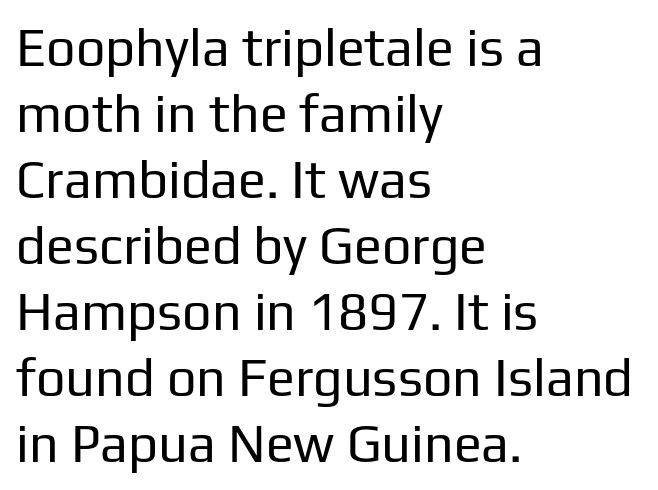
{"serif": "no", "italic": "no", "bold": "no", "weight": "regular", "width": "normal", "stroke_contrast": "low", "x_height": "medium", "monospaced": "no", "underline": "no", "align": "left", "line_spacing": "normal", "line_spacing_ratio": 1.27, "letter_spacing": "normal", "letter_spacing_em": 0.0, "glyph_px": 52}
